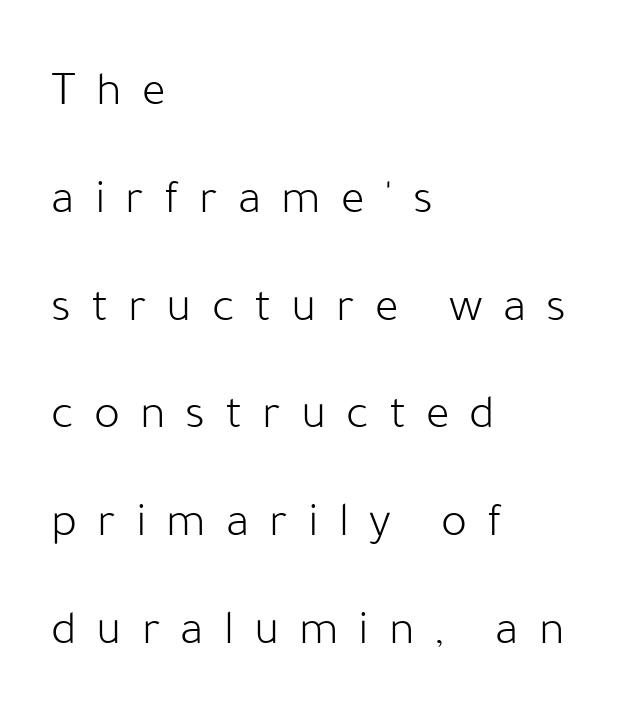
Proportional: the letters do not fall into vertical columns. Weight: not bold — regular or lighter. Here the glyphs are tracked loosely, breaking word shapes into spaced letters. No italicization has been applied; the sample stays upright.
